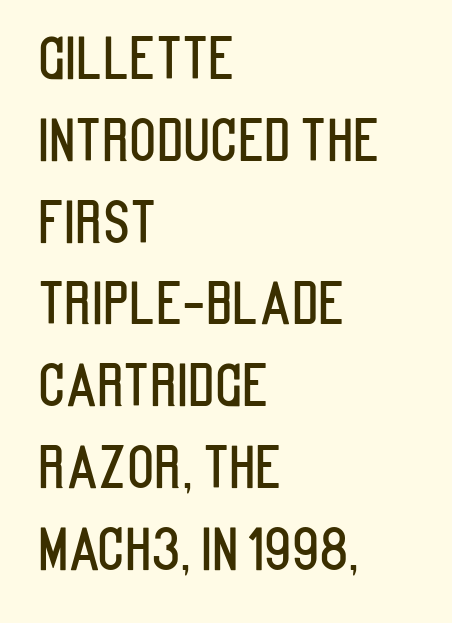
Honestly, there is no underline to notice here at all. Quick note: not italic, upright. Left-aligned paragraph, ragged on the right. What kind of face is this? One without serifs — a sans. These lines are rendered in a variable-pitch font. The line texture is even and compact thanks to regular tracking.
